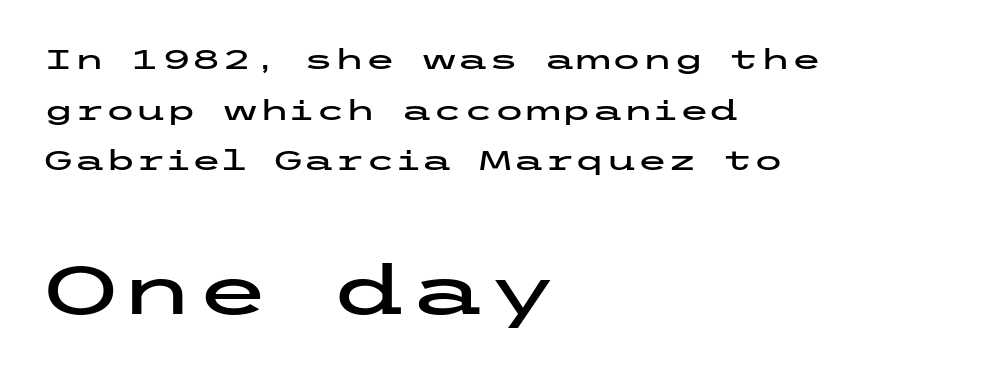
The image shows 69 px wide sans-serif type, upright; set left-aligned, line spacing 1.81x, normal letter spacing, not underlined; the second (bottom) block is 2.46x larger; low stroke contrast and a medium x-height.
